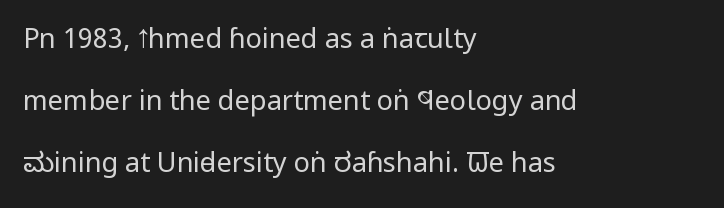
Clear beneath every line of the passage. The line texture is even and compact thanks to regular tracking. No italicization has been applied; the sample stays upright. The ragged edge is on the right, which tells us the setting is flush left. Students, observe: this is what heavily led, spacious text looks like.
